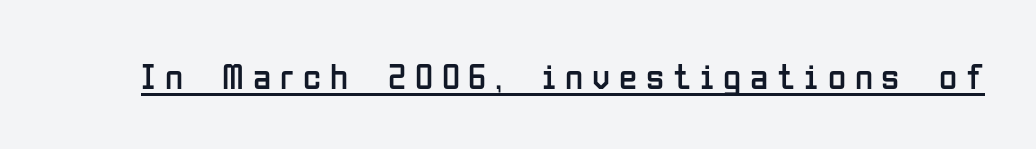
The image shows 37 px regular-weight, condensed sans-serif type, upright; set unusually wide letter spacing (+0.24 em), underlined; low stroke contrast and a medium x-height.
